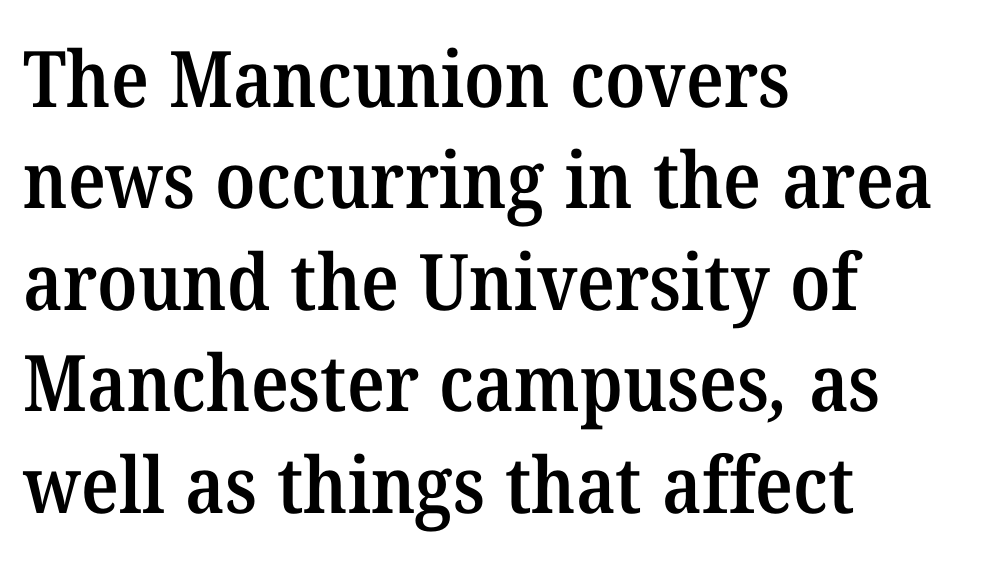
Q: Is the text bold? A: Semi-bold.
Q: Is the typeface a serif or a sans-serif typeface? A: Serif.
Q: Is the text underlined? A: No.
Q: How is the paragraph aligned? A: Left-aligned.
Q: Is the spacing between letters normal or unusually wide? A: Normal.
Q: Is the spacing between lines tight, normal or loose? A: Normal.
Q: Width (condensed, normal, or wide)? A: Normal.
Q: Stroke contrast? A: Medium.
Q: x-height? A: Medium.
Q: Monospaced? A: No.
